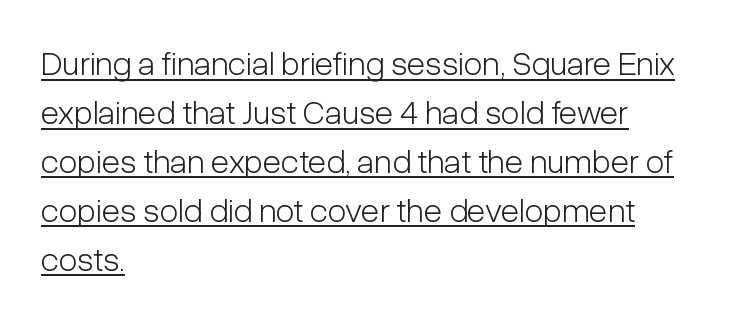
Q: Is the text bold? A: No.
Q: Is the text italic (slanted)? A: No, it is upright.
Q: Is the typeface a serif or a sans-serif typeface? A: Sans-serif.
Q: Is the text underlined? A: Yes.
Q: How is the paragraph aligned? A: Left-aligned.
Q: Is the spacing between letters normal or unusually wide? A: Normal.
Q: Is the spacing between lines tight, normal or loose? A: Normal.
Q: Width (condensed, normal, or wide)? A: Condensed.
Q: Stroke contrast? A: Low.
Q: x-height? A: Medium.
Q: Monospaced? A: No.
